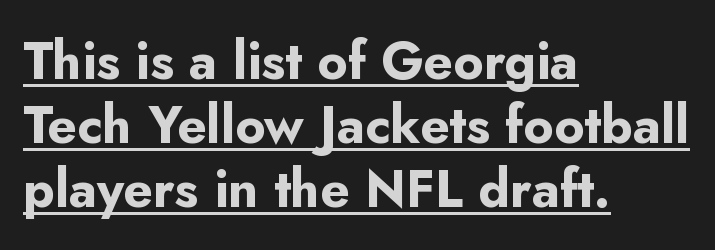
The image shows 52 px bold sans-serif type, upright; set left-aligned, line spacing 1.23x, normal letter spacing, underlined; low stroke contrast and a small x-height.
